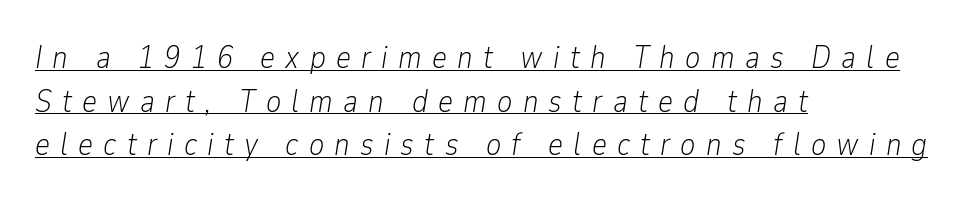
The image shows 32 px light, condensed type, italic (leaning right); set left-aligned, normal line spacing (1.36x), unusually wide letter spacing (+0.32 em), underlined; low stroke contrast and a medium x-height.
